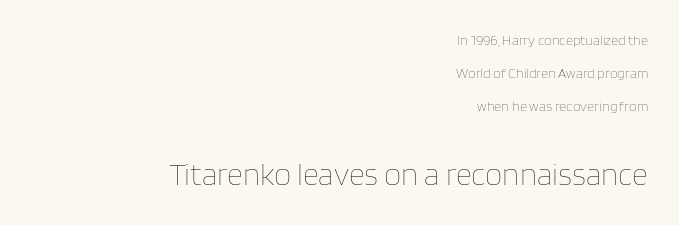
Q: Is the text bold? A: No.
Q: Is the text italic (slanted)? A: No, it is upright.
Q: Is the text underlined? A: No.
Q: How is the paragraph aligned? A: Right-aligned.
Q: Is the spacing between letters normal or unusually wide? A: Normal.
Q: Is the spacing between lines tight, normal or loose? A: Loose.
Q: Which block of text is set in a larger size, the first (top) or the second (bottom)? A: The second (bottom) one.
Q: Width (condensed, normal, or wide)? A: Normal.
Q: Stroke contrast? A: Low.
Q: x-height? A: Large.
Q: Monospaced? A: No.
